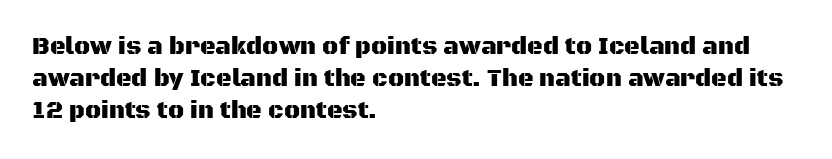
No italicization has been applied; the sample stays upright. The vertical gap from one line to the next is medium. Standard letterfit; no display-style spreading of the glyphs. The passage is arranged the way most books set body copy — flush left. Rule under the text: the space is simply empty.
